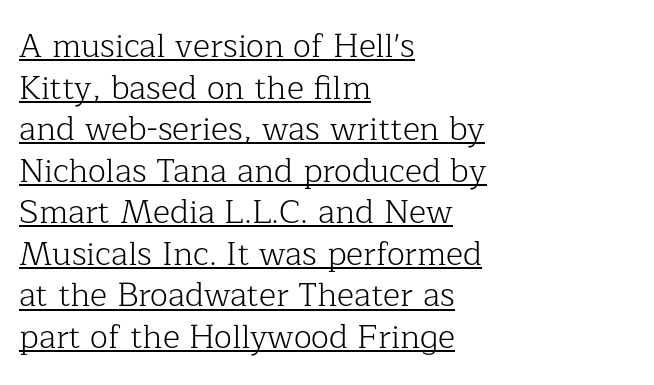
{"serif": "yes", "italic": "no", "bold": "no", "weight": "light", "width": "normal", "stroke_contrast": "low", "x_height": "medium", "monospaced": "no", "underline": "yes", "align": "left", "line_spacing": "normal", "line_spacing_ratio": 1.26, "letter_spacing": "normal", "letter_spacing_em": 0.0, "glyph_px": 33}
